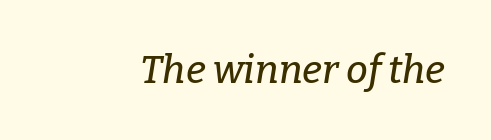
This is serif lettering, the kind often seen in printed books. Is this a fixed-width face? No — the glyphs have proportional, varying widths. Check under the words: just untouched page. Posture: slanted. Compared with typical body copy, the letter spacing here is the same.
